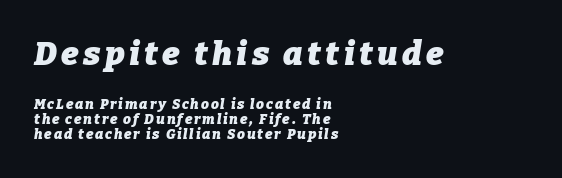
The image shows 33 px heavy type, italic (leaning right); set left-aligned, tight line spacing (1.06x), not underlined; the first (top) block is 2.36x larger; low stroke contrast and a medium x-height.
